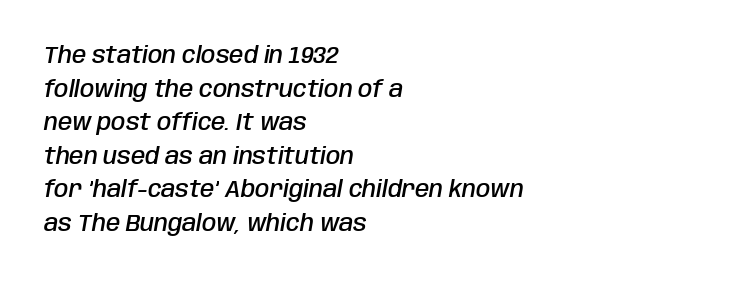
The lines in this sample share a left origin and differ only in where they stop. Regular leading. Is the letter spacing exaggerated? No — it looks like the ordinary default. It's the slanting kind of type. Look at the stroke-to-counter ratio: somewhat heavy, a semibold. Anything drawn beneath the words? Only blank space.
